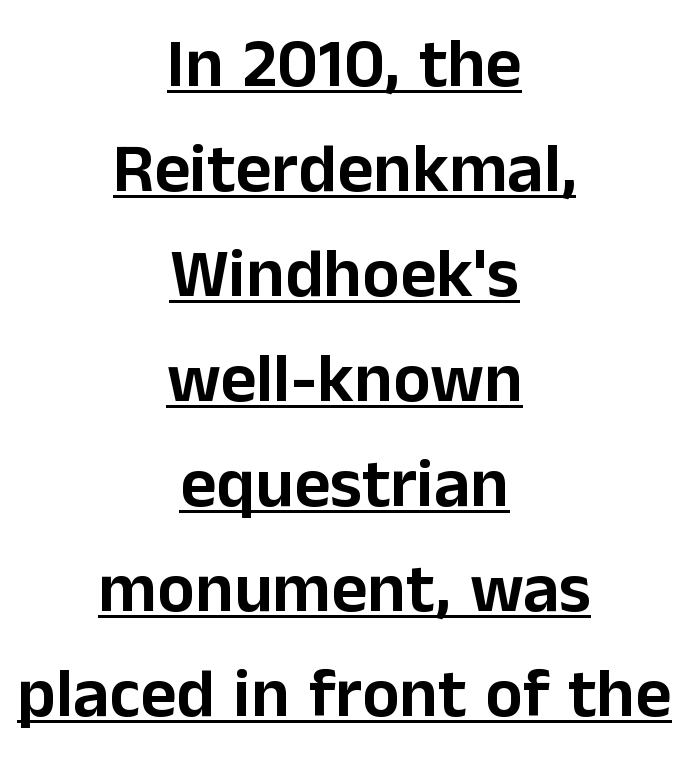
The image shows 70 px sans-serif type, upright; set centered, normal line spacing (1.5x), normal letter spacing, underlined; low stroke contrast and a medium x-height.
